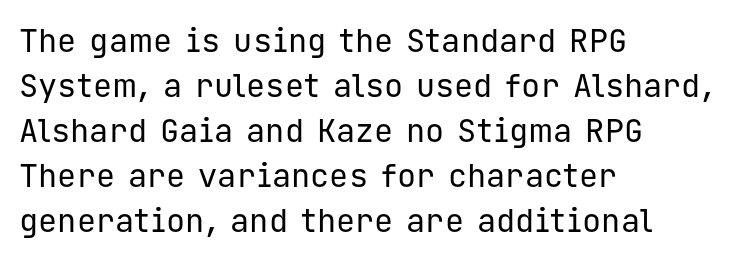
The image shows 32 px regular-weight sans-serif type, upright, monospaced; set left-aligned, normal line spacing (1.41x), normal letter spacing, not underlined; low stroke contrast and a medium x-height.
